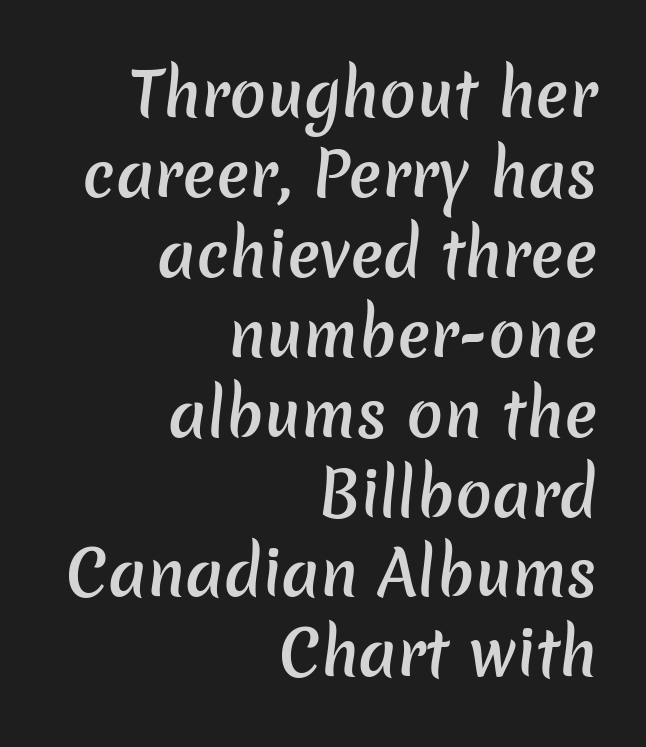
Q: Is the text bold? A: Semi-bold.
Q: Is the typeface a serif or a sans-serif typeface? A: Sans-serif.
Q: Is the text underlined? A: No.
Q: How is the paragraph aligned? A: Right-aligned.
Q: Is the spacing between letters normal or unusually wide? A: Normal.
Q: Is the spacing between lines tight, normal or loose? A: Normal.
Q: Width (condensed, normal, or wide)? A: Normal.
Q: Stroke contrast? A: Low.
Q: x-height? A: Medium.
Q: Monospaced? A: No.
